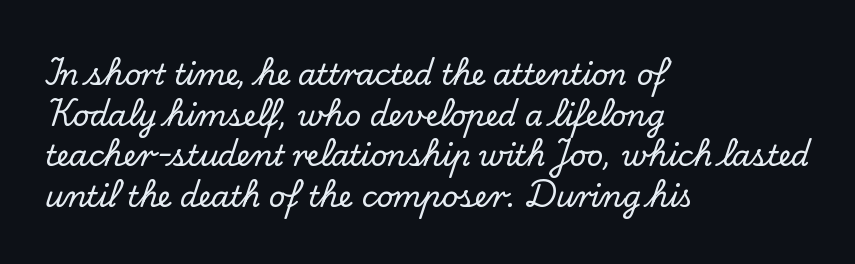
The image shows 29 px serif type; set left-aligned, normal line spacing (1.4x), normal letter spacing, not underlined; low stroke contrast and a small x-height.
